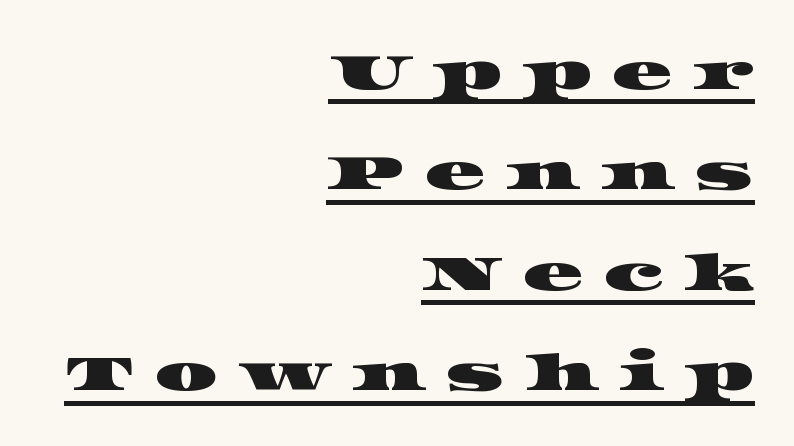
{"serif": "yes", "width": "wide", "stroke_contrast": "high", "x_height": "large", "monospaced": "no", "underline": "yes", "align": "right", "line_spacing": "loose", "line_spacing_ratio": 2.01, "letter_spacing": "wide", "letter_spacing_em": 0.39, "glyph_px": 50}
